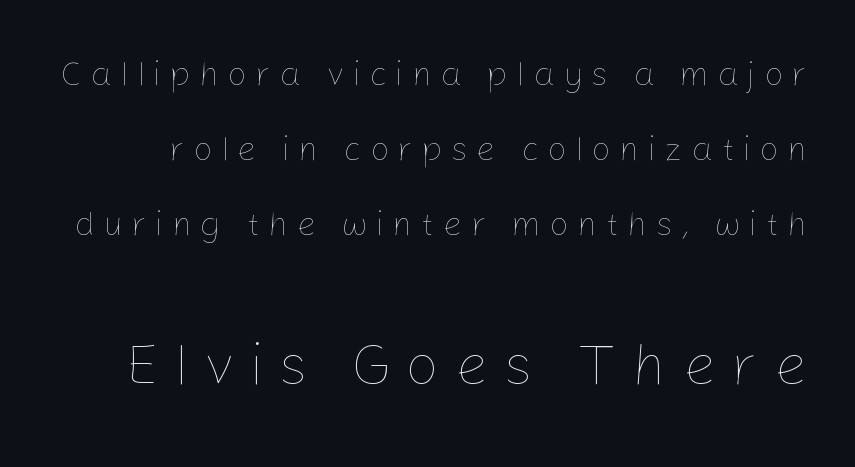
Q: Is the text bold? A: No.
Q: Is the text italic (slanted)? A: No, it is upright.
Q: Is the text underlined? A: No.
Q: Is the spacing between letters normal or unusually wide? A: Unusually wide.
Q: Is the spacing between lines tight, normal or loose? A: Loose.
Q: Which block of text is set in a larger size, the first (top) or the second (bottom)? A: The second (bottom) one.
Q: Width (condensed, normal, or wide)? A: Normal.
Q: Stroke contrast? A: Low.
Q: x-height? A: Medium.
Q: Monospaced? A: No.
